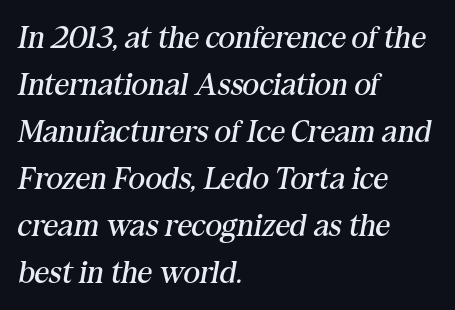
Q: Is the text bold? A: No.
Q: Is the text italic (slanted)? A: Yes, it leans right by about 10 degrees.
Q: Is the typeface a serif or a sans-serif typeface? A: Serif.
Q: Is the text underlined? A: No.
Q: How is the paragraph aligned? A: Left-aligned.
Q: Is the spacing between letters normal or unusually wide? A: Normal.
Q: Is the spacing between lines tight, normal or loose? A: Normal.
Q: Width (condensed, normal, or wide)? A: Normal.
Q: Stroke contrast? A: Medium.
Q: x-height? A: Medium.
Q: Monospaced? A: No.
